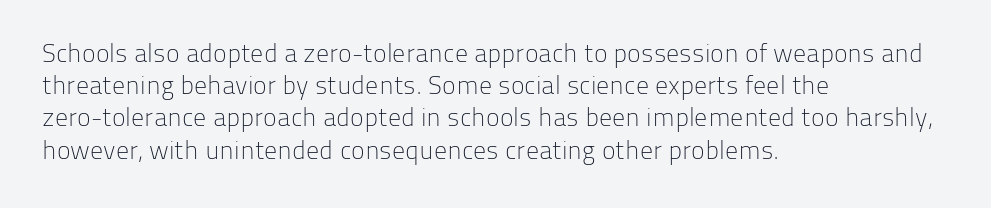
The image shows 26 px text type, upright; set left-aligned, line spacing 1.24x, normal letter spacing, not underlined.
